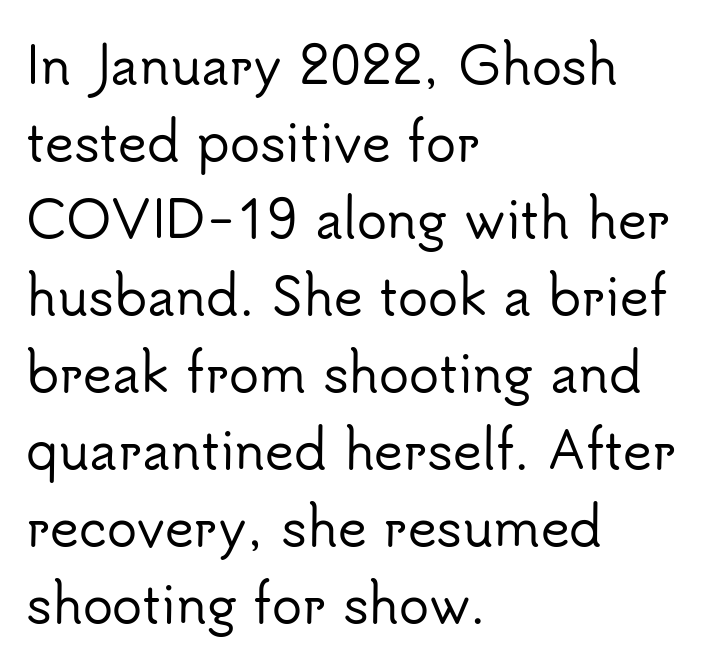
The image shows 50 px sans-serif type, upright; set left-aligned, normal line spacing (1.54x), normal letter spacing, not underlined; low stroke contrast and a small x-height.
